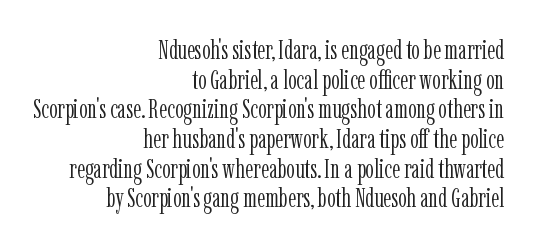
The image shows 27 px text type, upright; set right-aligned, tight line spacing (1.1x), normal letter spacing, not underlined.
